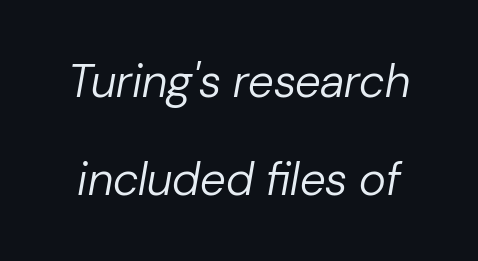
Vertical spacing — loose. This rendering features lettering with no underline. Looks like regular typesetting: each glyph gets only the width it needs. Is the stroke heavy? The answer is a plain regular-or-lighter.
